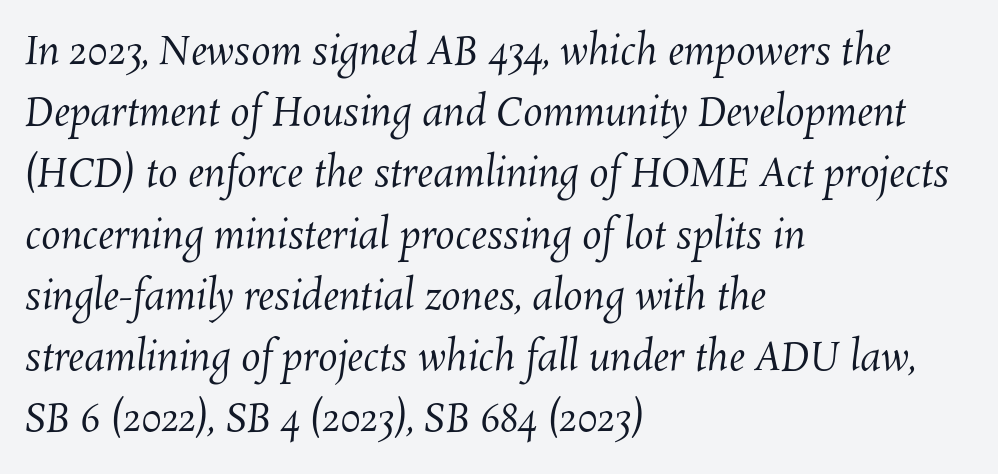
{"bold": "no", "weight": "regular", "width": "normal", "stroke_contrast": "medium", "x_height": "medium", "monospaced": "no", "underline": "no", "align": "left", "line_spacing": "normal", "line_spacing_ratio": 1.57, "letter_spacing": "normal", "letter_spacing_em": 0.0, "glyph_px": 39}
